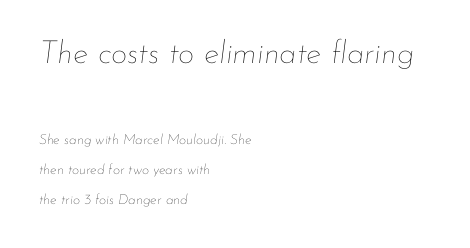
The image shows 32 px thin type, italic (leaning right); set left-aligned, loose line spacing (2.14x), normal letter spacing, not underlined; the first (top) block is 2.29x larger; low stroke contrast and a small x-height.
